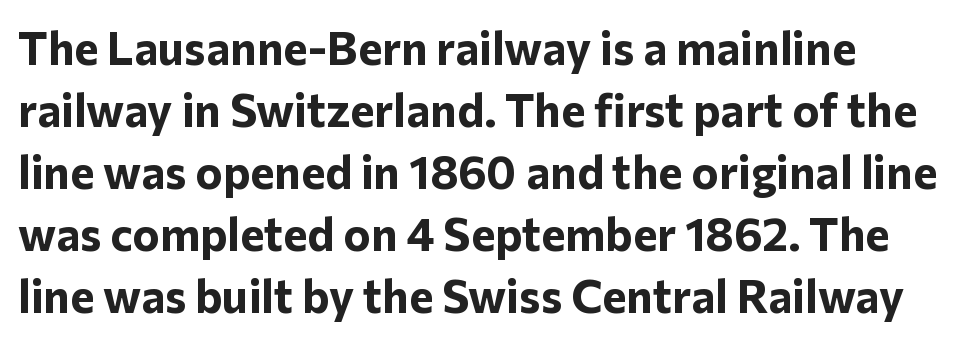
Q: Is the text bold? A: Yes.
Q: Is the text italic (slanted)? A: No, it is upright.
Q: Is the typeface a serif or a sans-serif typeface? A: Sans-serif.
Q: Is the text underlined? A: No.
Q: Is the spacing between letters normal or unusually wide? A: Normal.
Q: Is the spacing between lines tight, normal or loose? A: Normal.
Q: Width (condensed, normal, or wide)? A: Normal.
Q: Stroke contrast? A: Low.
Q: x-height? A: Medium.
Q: Monospaced? A: No.
